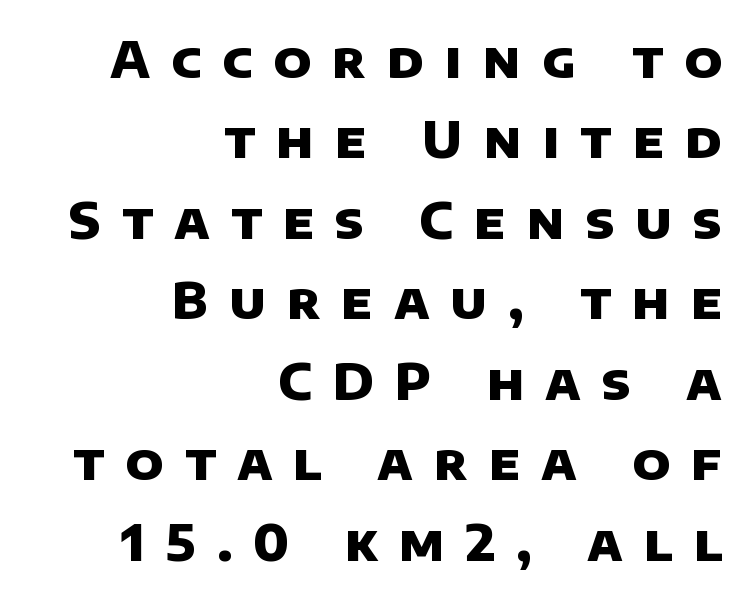
Q: Is the text bold? A: Yes.
Q: Is the typeface a serif or a sans-serif typeface? A: Sans-serif.
Q: Is the text underlined? A: No.
Q: How is the paragraph aligned? A: Right-aligned.
Q: Is the spacing between letters normal or unusually wide? A: Unusually wide.
Q: Is the spacing between lines tight, normal or loose? A: Normal.
Q: Width (condensed, normal, or wide)? A: Normal.
Q: Stroke contrast? A: Low.
Q: x-height? A: Large.
Q: Monospaced? A: No.
